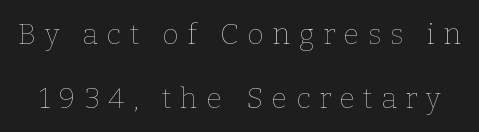
Posture: upright roman. Varying glyph widths throughout — classic text-font behaviour. You could only call the tracking loose — the letters float apart. The string is rendered with underlining switched off. The characters are drawn with everyday or finer stroke widths. The vertical gap from one line to the next is large.
